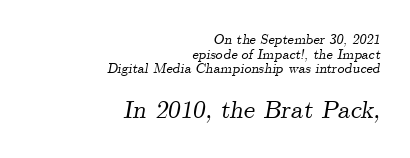
The image shows 25 px text type, italic (leaning right); set right-aligned, tight line spacing (1.04x), normal letter spacing, not underlined; the second (bottom) block is 1.79x larger.
